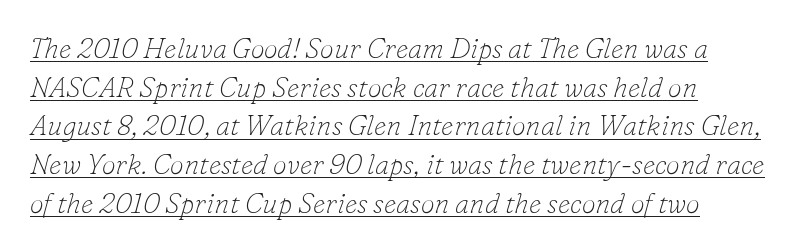
Q: Is the text bold? A: No.
Q: Is the text italic (slanted)? A: Yes, it leans right by about 16 degrees.
Q: Is the typeface a serif or a sans-serif typeface? A: Serif.
Q: Is the text underlined? A: Yes.
Q: How is the paragraph aligned? A: Left-aligned.
Q: Is the spacing between letters normal or unusually wide? A: Normal.
Q: Is the spacing between lines tight, normal or loose? A: Normal.
Q: Width (condensed, normal, or wide)? A: Normal.
Q: Stroke contrast? A: Low.
Q: x-height? A: Small.
Q: Monospaced? A: No.
